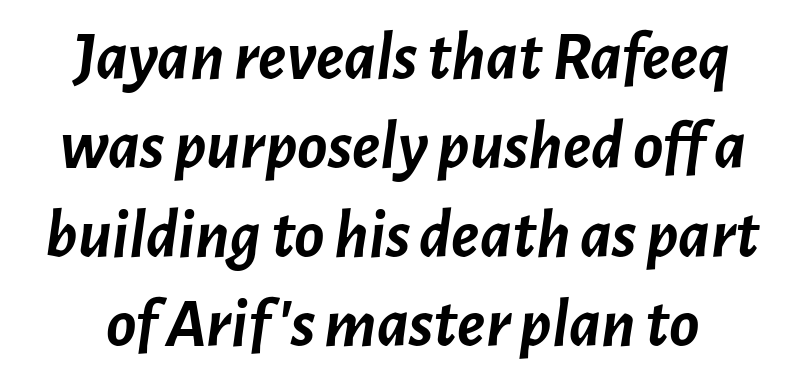
Q: Is the text bold? A: Yes.
Q: Is the text italic (slanted)? A: Yes, it leans right by about 7 degrees.
Q: Is the text underlined? A: No.
Q: Is the spacing between letters normal or unusually wide? A: Normal.
Q: Is the spacing between lines tight, normal or loose? A: Normal.
Q: Width (condensed, normal, or wide)? A: Normal.
Q: Stroke contrast? A: Low.
Q: x-height? A: Medium.
Q: Monospaced? A: No.
